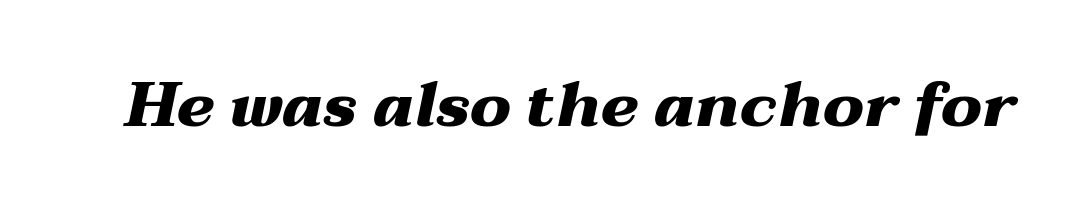
The tracking reads as untouched default to a designer's eye. Underline: absent. Posture: slanted. Thick stems and heavy bowls — unmistakably bold. The passage shown is typed in a proportional face where columns would drift.
